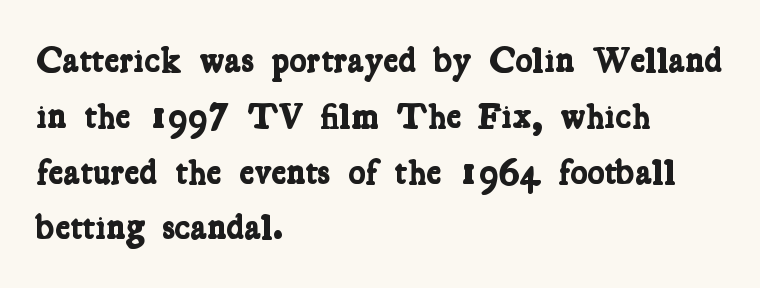
{"serif": "yes", "bold": "yes", "weight": "bold", "width": "condensed", "stroke_contrast": "low", "x_height": "medium", "monospaced": "no", "underline": "no", "align": "left", "line_spacing": "normal", "line_spacing_ratio": 1.55, "letter_spacing": "normal", "letter_spacing_em": 0.0, "glyph_px": 36}
